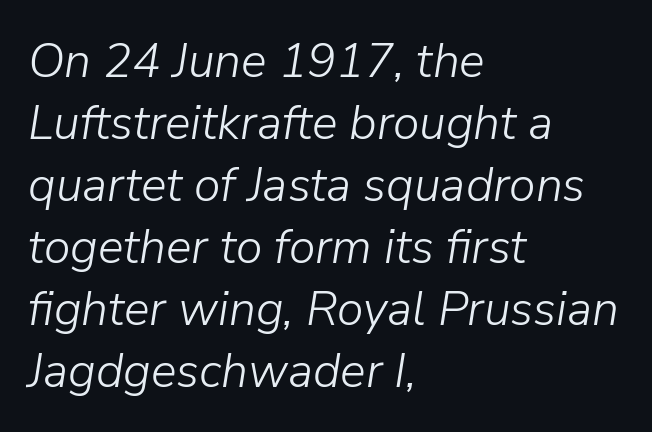
Q: Is the text bold? A: No.
Q: Is the text italic (slanted)? A: Yes, it leans right by about 9 degrees.
Q: Is the text underlined? A: No.
Q: How is the paragraph aligned? A: Left-aligned.
Q: Is the spacing between letters normal or unusually wide? A: Normal.
Q: Is the spacing between lines tight, normal or loose? A: Normal.
Q: Width (condensed, normal, or wide)? A: Normal.
Q: Stroke contrast? A: Low.
Q: x-height? A: Medium.
Q: Monospaced? A: No.
